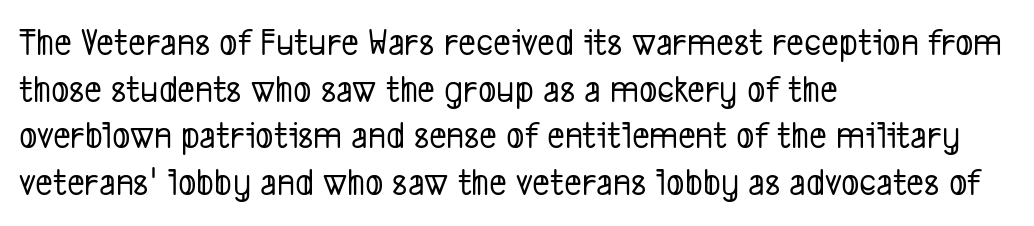
Q: Is the typeface a serif or a sans-serif typeface? A: Sans-serif.
Q: Is the text underlined? A: No.
Q: How is the paragraph aligned? A: Left-aligned.
Q: Is the spacing between letters normal or unusually wide? A: Normal.
Q: Width (condensed, normal, or wide)? A: Condensed.
Q: Stroke contrast? A: Low.
Q: x-height? A: Medium.
Q: Monospaced? A: No.
